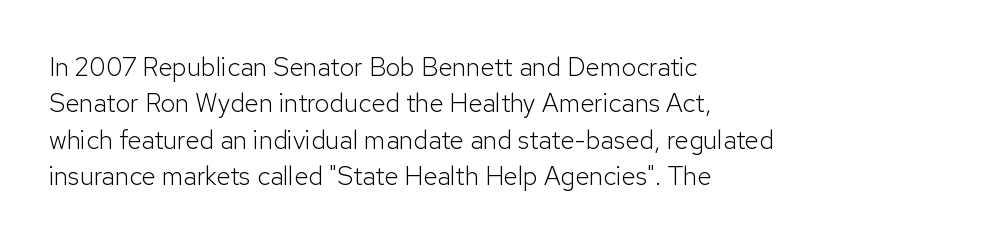
Q: Is the text bold? A: No.
Q: Is the text italic (slanted)? A: No, it is upright.
Q: Is the text underlined? A: No.
Q: How is the paragraph aligned? A: Left-aligned.
Q: Is the spacing between letters normal or unusually wide? A: Normal.
Q: Is the spacing between lines tight, normal or loose? A: Normal.
